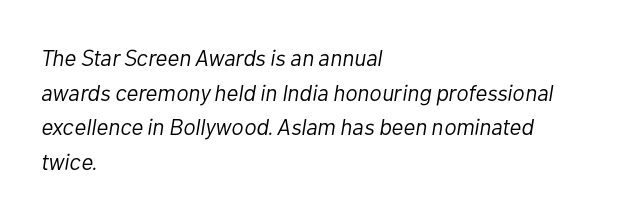
Is this a heavy cut? Hardly; it is regular or lighter. Between one letter and the next there's only the usual sliver of space. Which margin do the lines hug? The left one — the right edge is uneven. The axis of the letterforms is tilted away from vertical. The passage shown stacks its lines at a standard gap.
